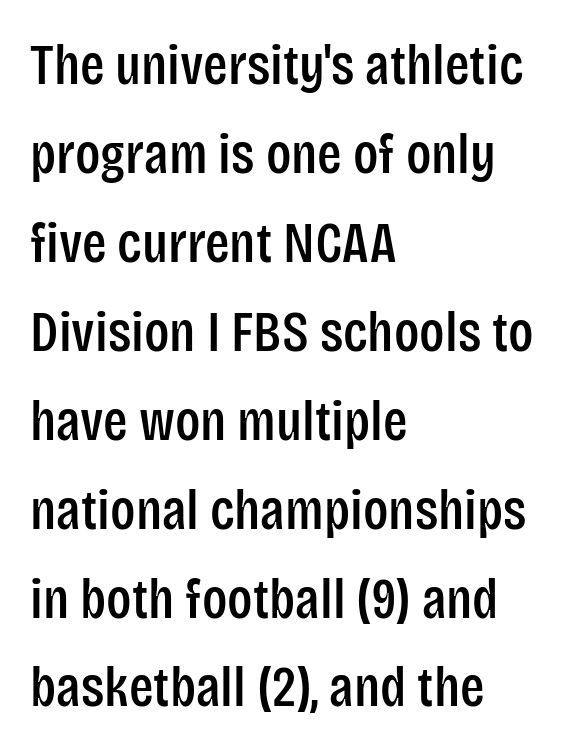
The image shows 57 px condensed sans-serif type, upright; set left-aligned, normal line spacing (1.56x), normal letter spacing, not underlined; low stroke contrast and a large x-height.
